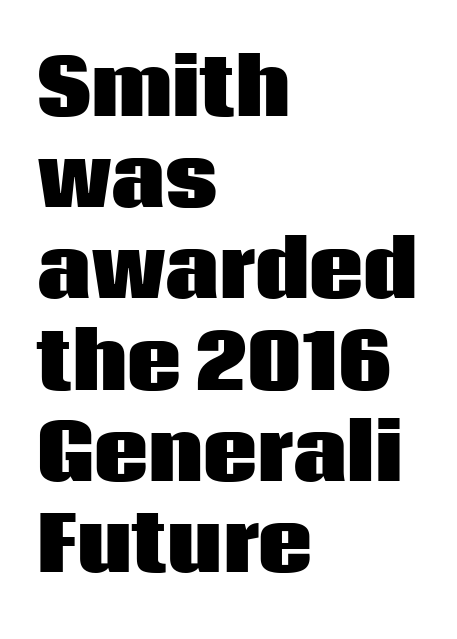
The image shows 76 px heavy sans-serif type, upright; set left-aligned, line spacing 1.2x, normal letter spacing, not underlined; low stroke contrast and a large x-height.
